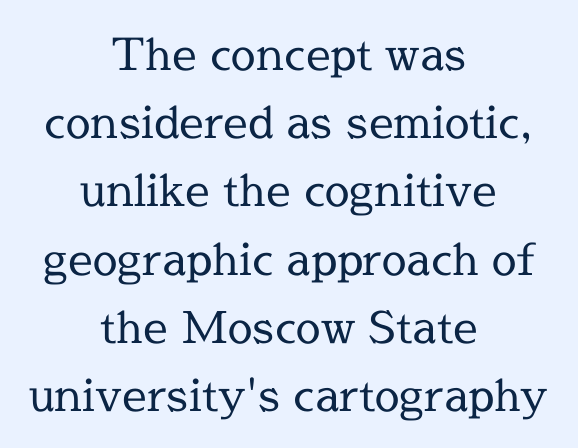
{"serif": "yes", "italic": "no", "bold": "no", "weight": "regular", "width": "normal", "x_height": "medium", "monospaced": "no", "underline": "no", "align": "center", "line_spacing": "normal", "line_spacing_ratio": 1.55, "letter_spacing": "normal", "letter_spacing_em": 0.0, "glyph_px": 44}
